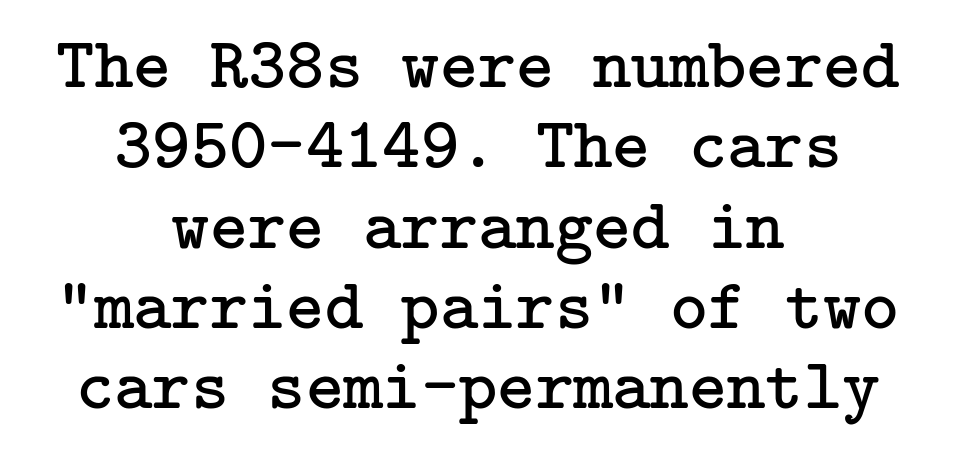
Q: Is the text bold? A: No.
Q: Is the text italic (slanted)? A: No, it is upright.
Q: Is the typeface a serif or a sans-serif typeface? A: Serif.
Q: Is the text underlined? A: No.
Q: How is the paragraph aligned? A: Centered.
Q: Is the spacing between letters normal or unusually wide? A: Normal.
Q: Is the spacing between lines tight, normal or loose? A: Tight.
Q: Width (condensed, normal, or wide)? A: Normal.
Q: Stroke contrast? A: Low.
Q: x-height? A: Medium.
